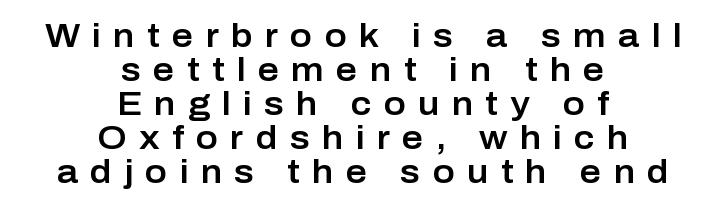
Q: Is the text italic (slanted)? A: No, it is upright.
Q: Is the typeface a serif or a sans-serif typeface? A: Sans-serif.
Q: Is the text underlined? A: No.
Q: How is the paragraph aligned? A: Centered.
Q: Is the spacing between letters normal or unusually wide? A: Unusually wide.
Q: Is the spacing between lines tight, normal or loose? A: Tight.
Q: Width (condensed, normal, or wide)? A: Normal.
Q: Stroke contrast? A: Low.
Q: x-height? A: Medium.
Q: Monospaced? A: No.
